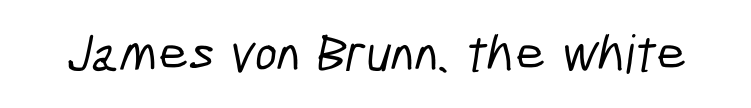
{"serif": "no", "width": "condensed", "stroke_contrast": "low", "x_height": "medium", "monospaced": "no", "underline": "no", "letter_spacing": "normal", "letter_spacing_em": 0.0, "glyph_px": 53}
